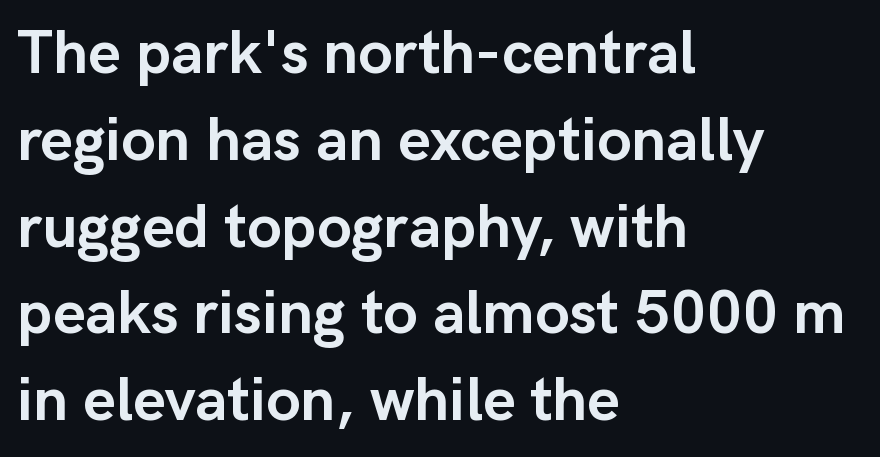
Q: Is the text bold? A: Yes.
Q: Is the text italic (slanted)? A: No, it is upright.
Q: Is the typeface a serif or a sans-serif typeface? A: Sans-serif.
Q: Is the text underlined? A: No.
Q: How is the paragraph aligned? A: Left-aligned.
Q: Is the spacing between letters normal or unusually wide? A: Normal.
Q: Is the spacing between lines tight, normal or loose? A: Normal.
Q: Width (condensed, normal, or wide)? A: Normal.
Q: Stroke contrast? A: Low.
Q: x-height? A: Medium.
Q: Monospaced? A: No.
